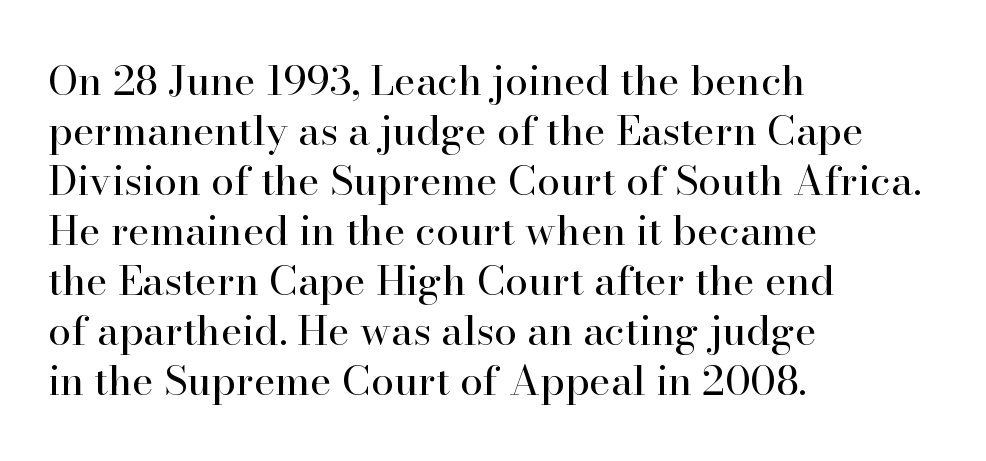
{"serif": "yes", "italic": "no", "bold": "no", "weight": "regular", "width": "normal", "stroke_contrast": "high", "x_height": "small", "monospaced": "no", "underline": "no", "align": "left", "line_spacing_ratio": 1.22, "letter_spacing": "normal", "letter_spacing_em": 0.0, "glyph_px": 41}
